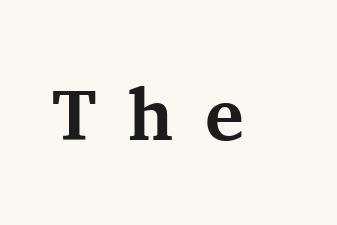
Q: Is the text bold? A: Yes.
Q: Is the text italic (slanted)? A: No, it is upright.
Q: Is the typeface a serif or a sans-serif typeface? A: Serif.
Q: Is the text underlined? A: No.
Q: Is the spacing between letters normal or unusually wide? A: Unusually wide.
Q: Width (condensed, normal, or wide)? A: Normal.
Q: Stroke contrast? A: Medium.
Q: x-height? A: Medium.
Q: Monospaced? A: No.
